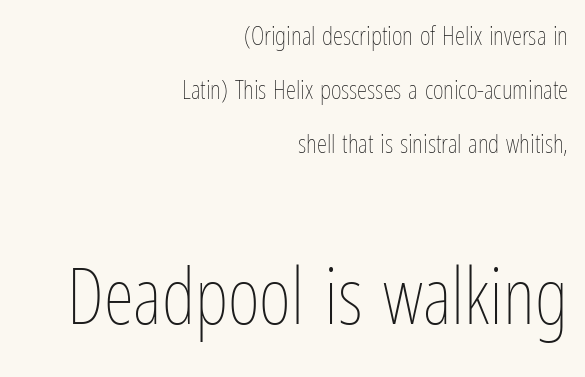
The image shows 78 px thin, condensed type, upright; set right-aligned, loose line spacing (2.07x), normal letter spacing, not underlined; the second (bottom) block is 3.0x larger; low stroke contrast and a medium x-height.
